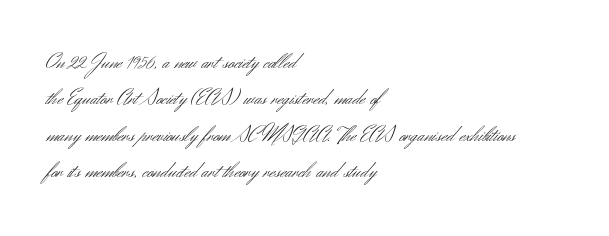
Q: Is the text bold? A: No.
Q: Is the text italic (slanted)? A: Yes.
Q: Is the text underlined? A: No.
Q: How is the paragraph aligned? A: Left-aligned.
Q: Is the spacing between letters normal or unusually wide? A: Normal.
Q: Is the spacing between lines tight, normal or loose? A: Normal.
